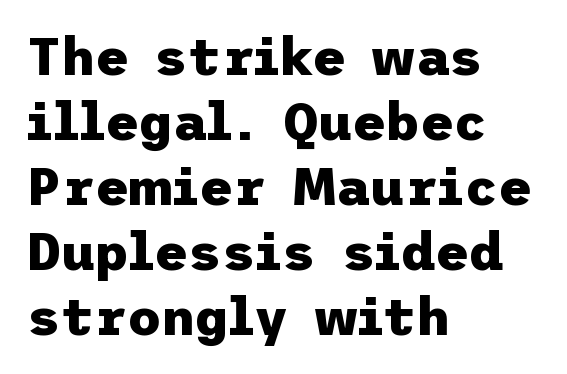
Q: Is the text bold? A: Yes.
Q: Is the text italic (slanted)? A: No, it is upright.
Q: Is the typeface a serif or a sans-serif typeface? A: Sans-serif.
Q: Is the text underlined? A: No.
Q: How is the paragraph aligned? A: Left-aligned.
Q: Is the spacing between letters normal or unusually wide? A: Normal.
Q: Is the spacing between lines tight, normal or loose? A: Normal.
Q: Width (condensed, normal, or wide)? A: Normal.
Q: Stroke contrast? A: Low.
Q: x-height? A: Medium.
